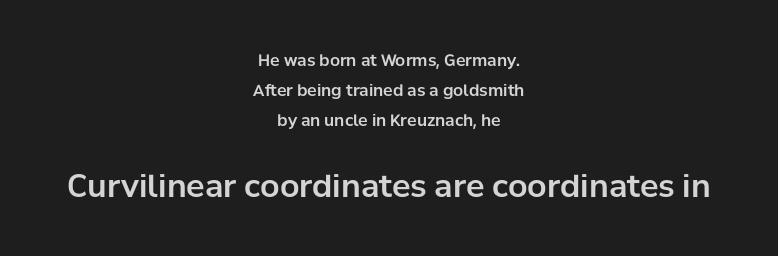
Q: Is the text italic (slanted)? A: No, it is upright.
Q: Is the typeface a serif or a sans-serif typeface? A: Sans-serif.
Q: Is the text underlined? A: No.
Q: How is the paragraph aligned? A: Centered.
Q: Is the spacing between letters normal or unusually wide? A: Normal.
Q: Which block of text is set in a larger size, the first (top) or the second (bottom)? A: The second (bottom) one.
Q: Width (condensed, normal, or wide)? A: Normal.
Q: Stroke contrast? A: Low.
Q: x-height? A: Medium.
Q: Monospaced? A: No.
